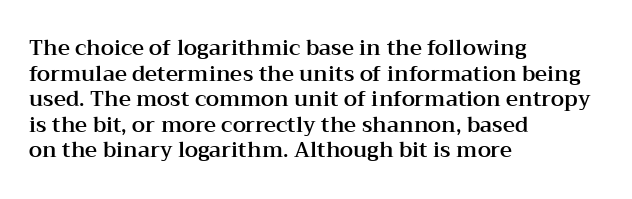
The image shows 21 px text type, upright; set left-aligned, line spacing 1.22x, normal letter spacing, not underlined.
